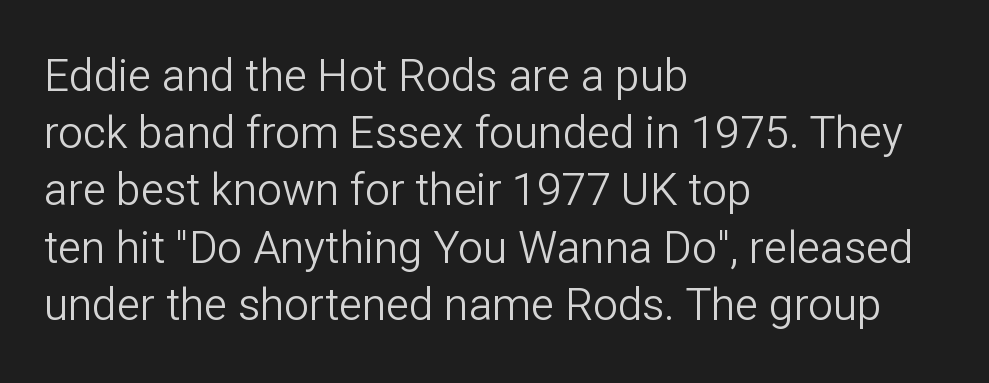
The image shows 44 px light sans-serif type, upright; set left-aligned, normal line spacing (1.3x), normal letter spacing, not underlined; low stroke contrast and a medium x-height.
